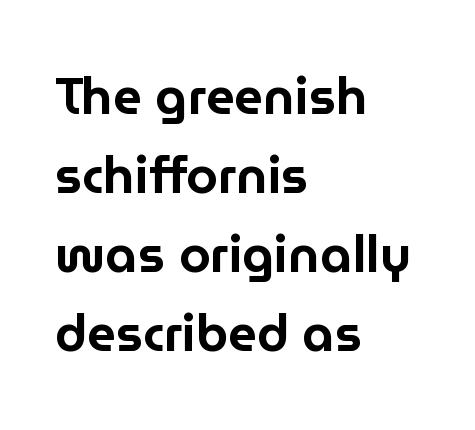
The type is set solid horizontally, with unmodified tracking. Serif or sans? Sans — the stroke terminals are bare. Words float on clear page, feet unadorned. In CSS terms this would be text-align: left. The face used here is proportionally spaced, like ordinary book or web type. Vertical spacing — default.
